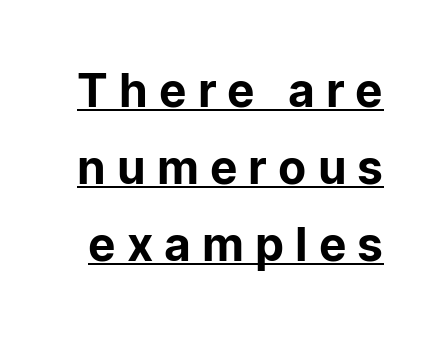
{"serif": "no", "italic": "no", "width": "normal", "stroke_contrast": "low", "x_height": "medium", "monospaced": "no", "underline": "yes", "line_spacing": "normal", "line_spacing_ratio": 1.67, "letter_spacing": "wide", "letter_spacing_em": 0.24, "glyph_px": 46}
